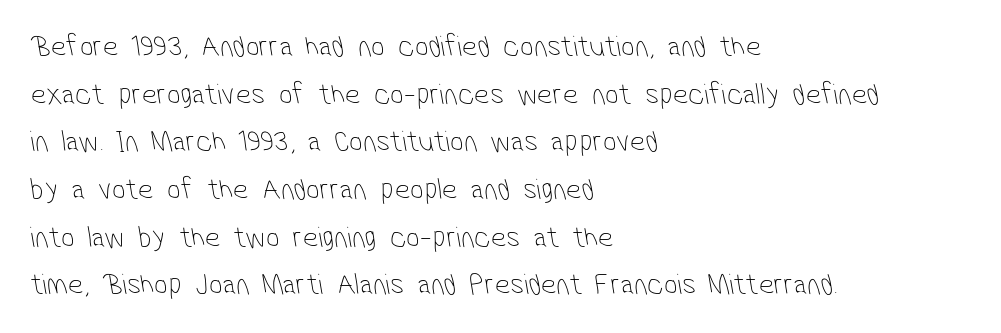
Q: Is the text bold? A: No.
Q: Is the typeface a serif or a sans-serif typeface? A: Sans-serif.
Q: Is the text underlined? A: No.
Q: How is the paragraph aligned? A: Left-aligned.
Q: Is the spacing between letters normal or unusually wide? A: Normal.
Q: Is the spacing between lines tight, normal or loose? A: Normal.
Q: Width (condensed, normal, or wide)? A: Condensed.
Q: Stroke contrast? A: Low.
Q: x-height? A: Medium.
Q: Monospaced? A: No.
